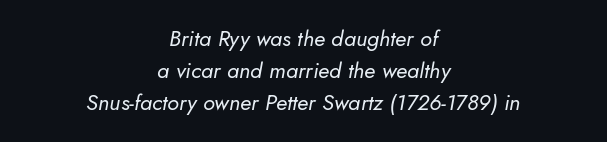
{"italic": "yes", "lean": "right", "slant_degrees": 5, "bold": "no", "underline": "no", "align": "center", "line_spacing": "normal", "line_spacing_ratio": 1.46, "letter_spacing": "normal", "letter_spacing_em": 0.0, "glyph_px": 22}
